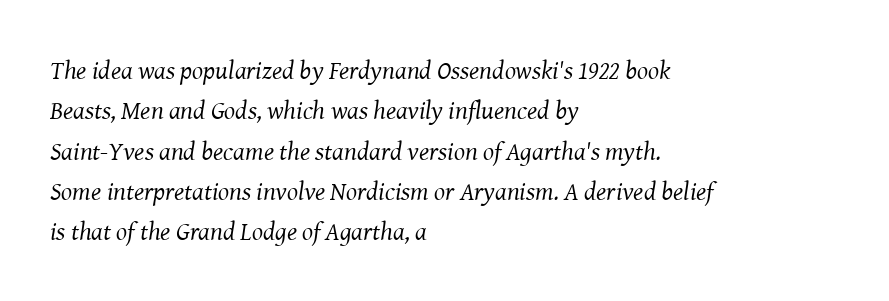
The image shows 26 px text type, italic (leaning right); set left-aligned, normal line spacing (1.55x), normal letter spacing, not underlined.
